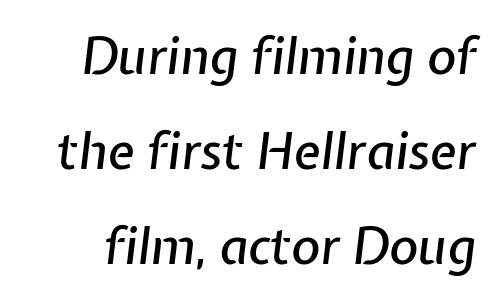
{"italic": "yes", "lean": "right", "slant_degrees": 7, "width": "normal", "stroke_contrast": "low", "x_height": "medium", "monospaced": "no", "underline": "no", "line_spacing": "loose", "line_spacing_ratio": 1.9, "letter_spacing": "normal", "letter_spacing_em": 0.0, "glyph_px": 50}
